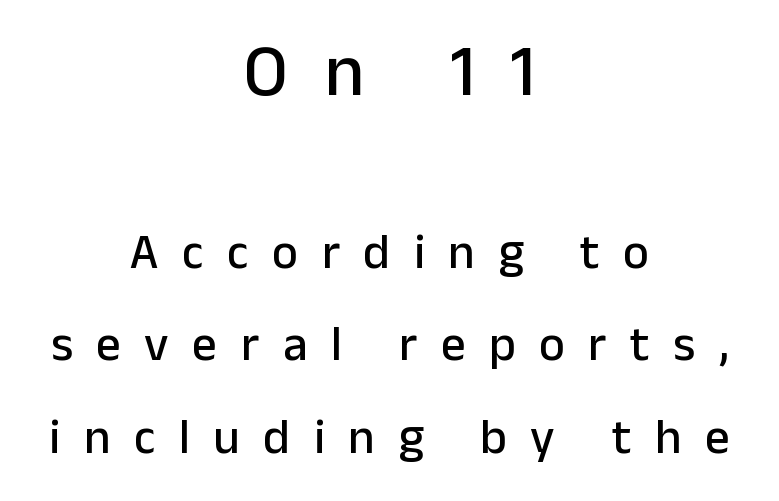
Q: Is the text italic (slanted)? A: No, it is upright.
Q: Is the typeface a serif or a sans-serif typeface? A: Sans-serif.
Q: Is the text underlined? A: No.
Q: How is the paragraph aligned? A: Centered.
Q: Is the spacing between letters normal or unusually wide? A: Unusually wide.
Q: Which block of text is set in a larger size, the first (top) or the second (bottom)? A: The first (top) one.
Q: Width (condensed, normal, or wide)? A: Normal.
Q: Stroke contrast? A: Low.
Q: x-height? A: Medium.
Q: Monospaced? A: No.
